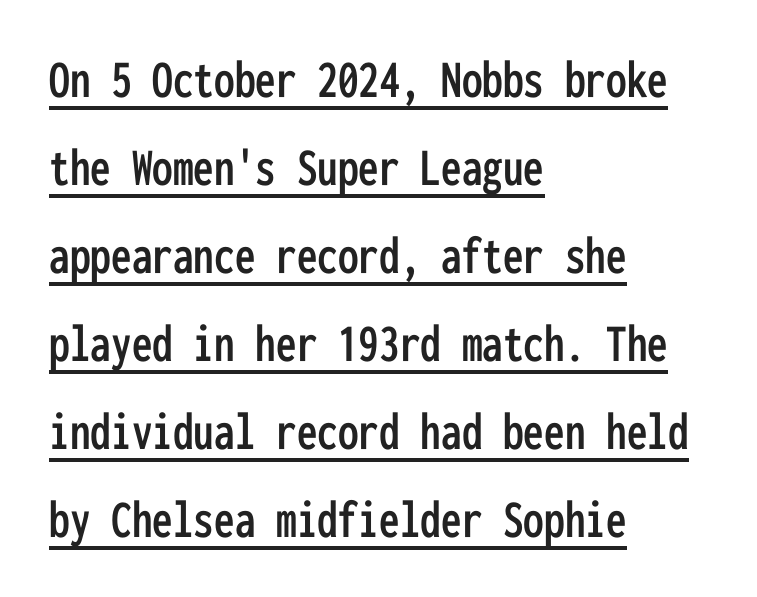
{"serif": "no", "italic": "no", "width": "condensed", "stroke_contrast": "low", "x_height": "medium", "monospaced": "yes", "underline": "yes", "align": "left", "line_spacing": "normal", "line_spacing_ratio": 1.6, "letter_spacing": "normal", "letter_spacing_em": 0.0, "glyph_px": 55}
